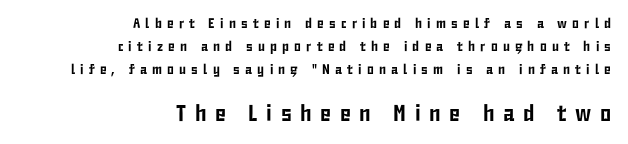
The line texture is sparse and dotted thanks to wide tracking. Visually, the bottom section dominates because its glyphs are scaled up. Summary of vertical rhythm: regular, with standard interline spacing. Bare-footed words on every line.
